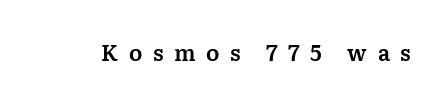
Every stem runs plumb, perpendicular to the baseline. Underlining? Definitely not there. Caption: expanded tracking, letters set apart.
